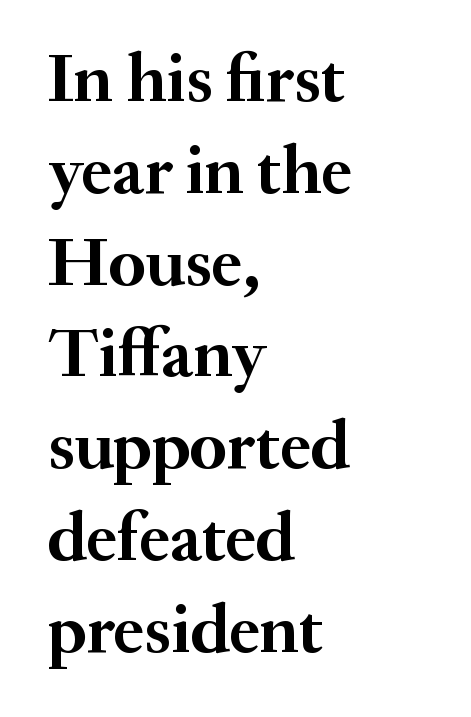
The image shows 69 px semibold serif type, upright; set left-aligned, normal line spacing (1.33x), normal letter spacing, not underlined; medium stroke contrast and a small x-height.
